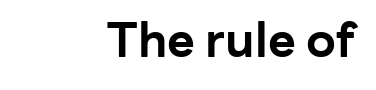
The image shows 48 px bold sans-serif type, upright; set right-aligned, normal letter spacing, not underlined; low stroke contrast and a medium x-height.
